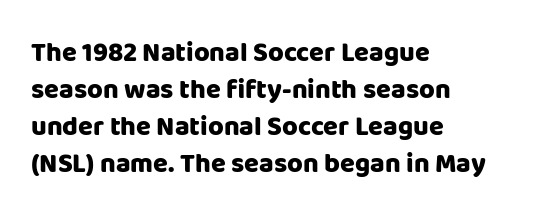
The image shows 27 px bold type, upright; set left-aligned, normal line spacing (1.37x), normal letter spacing, not underlined.
